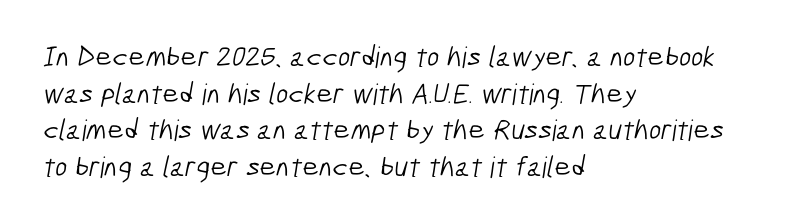
Q: Is the text bold? A: No.
Q: Is the typeface a serif or a sans-serif typeface? A: Sans-serif.
Q: Is the text underlined? A: No.
Q: How is the paragraph aligned? A: Left-aligned.
Q: Is the spacing between letters normal or unusually wide? A: Normal.
Q: Is the spacing between lines tight, normal or loose? A: Normal.
Q: Width (condensed, normal, or wide)? A: Condensed.
Q: Stroke contrast? A: Low.
Q: x-height? A: Medium.
Q: Monospaced? A: No.
